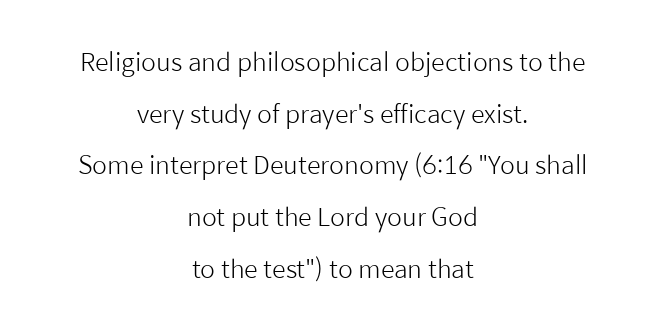
Interline gaps are noticeably wide in this sample. The rag falls on both sides of this text block equally. This is not heavy type; no bold has been used. This rendering features lettering with no underline.
